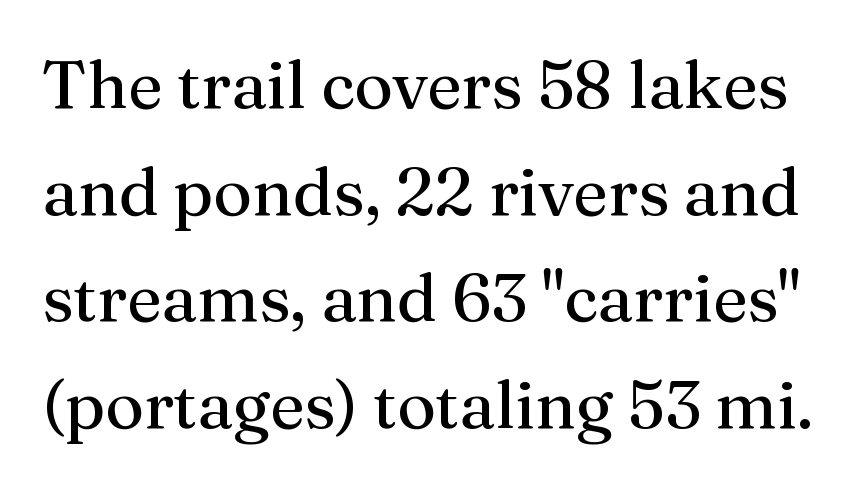
Q: Is the text bold? A: No.
Q: Is the text italic (slanted)? A: No, it is upright.
Q: Is the typeface a serif or a sans-serif typeface? A: Serif.
Q: Is the text underlined? A: No.
Q: Is the spacing between letters normal or unusually wide? A: Normal.
Q: Is the spacing between lines tight, normal or loose? A: Normal.
Q: Width (condensed, normal, or wide)? A: Normal.
Q: Stroke contrast? A: Medium.
Q: x-height? A: Medium.
Q: Monospaced? A: No.
